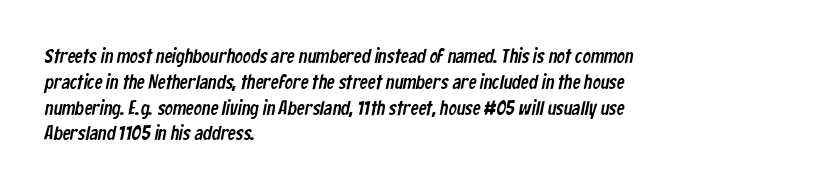
{"underline": "no", "align": "left", "line_spacing": "normal", "line_spacing_ratio": 1.29, "letter_spacing": "normal", "letter_spacing_em": 0.0, "glyph_px": 20}
